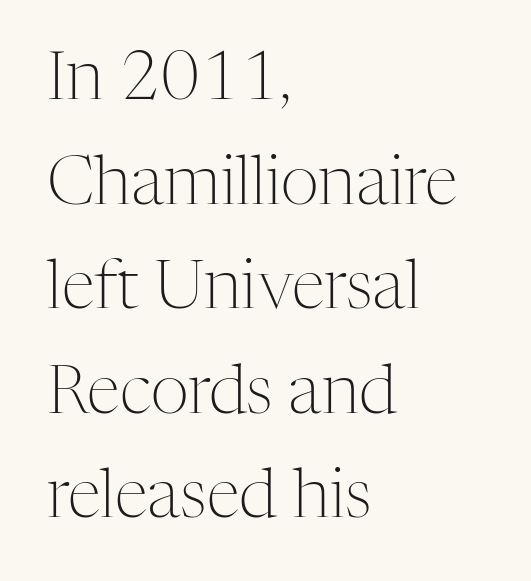
Each stroke keeps to a modest, everyday thickness or less. A normal amount of white space separates one row of letters from the next. The lines in this sample share a left origin and differ only in where they stop. The line texture is even and compact thanks to regular tracking.
